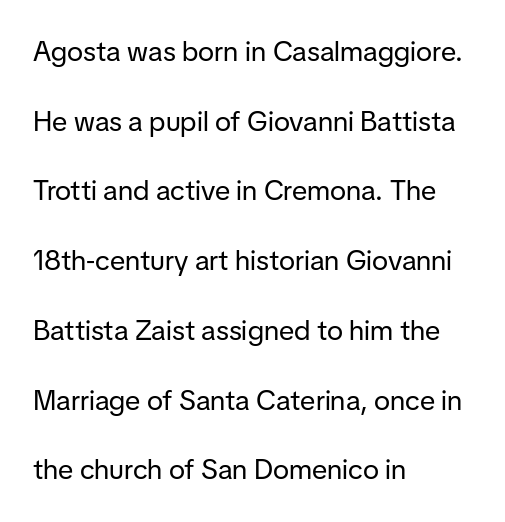
Q: Is the text bold? A: No.
Q: Is the text italic (slanted)? A: No, it is upright.
Q: Is the typeface a serif or a sans-serif typeface? A: Sans-serif.
Q: Is the text underlined? A: No.
Q: How is the paragraph aligned? A: Left-aligned.
Q: Is the spacing between letters normal or unusually wide? A: Normal.
Q: Is the spacing between lines tight, normal or loose? A: Loose.
Q: Width (condensed, normal, or wide)? A: Normal.
Q: Stroke contrast? A: Low.
Q: x-height? A: Medium.
Q: Monospaced? A: No.
